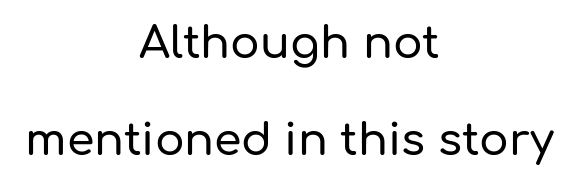
Vertical strokes here are truly vertical. You could fit nearly another row in the gap between these rows. Words float on clear page, feet unadorned. The lines are quadded center.
